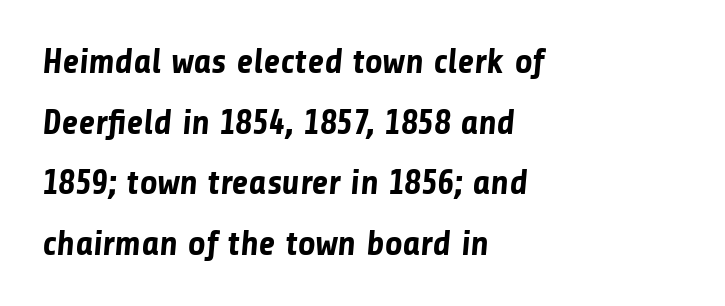
{"serif": "no", "bold": "yes", "weight": "bold", "width": "normal", "stroke_contrast": "low", "x_height": "medium", "monospaced": "no", "underline": "no", "align": "left", "line_spacing_ratio": 1.73, "letter_spacing": "normal", "letter_spacing_em": 0.0, "glyph_px": 35}
